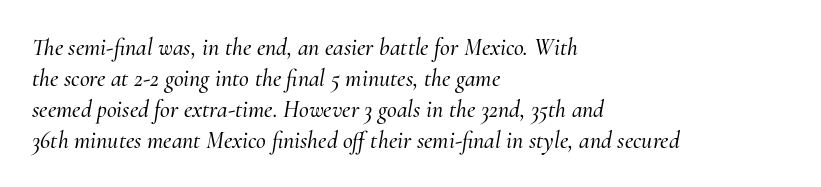
Q: Is the text italic (slanted)? A: Yes, it leans right by about 10 degrees.
Q: Is the text underlined? A: No.
Q: How is the paragraph aligned? A: Left-aligned.
Q: Is the spacing between letters normal or unusually wide? A: Normal.
Q: Is the spacing between lines tight, normal or loose? A: Normal.
